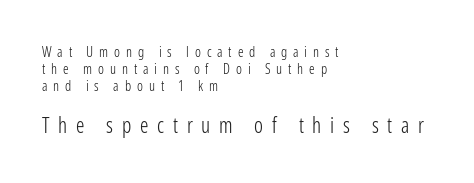
The image shows 21 px text type, upright; set left-aligned, line spacing 1.22x, unusually wide letter spacing (+0.42 em), not underlined; the second (bottom) block is 1.5x larger.
